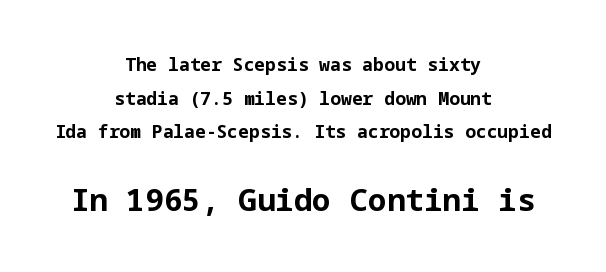
{"serif": "no", "italic": "no", "bold": "yes", "weight": "bold", "width": "normal", "stroke_contrast": "low", "x_height": "medium", "underline": "no", "align": "center", "line_spacing_ratio": 1.87, "letter_spacing": "normal", "letter_spacing_em": 0.0, "larger_block": "second", "size_ratio": 1.72, "glyph_px": 31}
